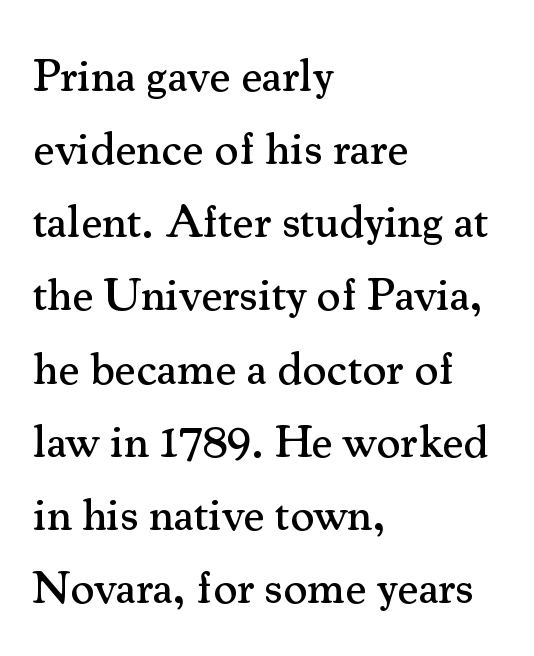
The image shows 46 px serif type, upright; set left-aligned, normal line spacing (1.59x), normal letter spacing, not underlined; medium stroke contrast and a small x-height.
